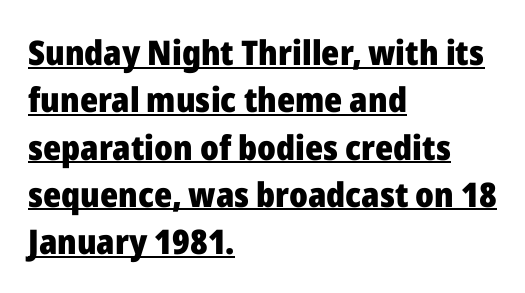
{"serif": "no", "italic": "no", "bold": "yes", "weight": "heavy", "width": "normal", "stroke_contrast": "low", "x_height": "medium", "monospaced": "no", "underline": "yes", "align": "left", "line_spacing": "normal", "line_spacing_ratio": 1.39, "letter_spacing": "normal", "letter_spacing_em": 0.0, "glyph_px": 34}
